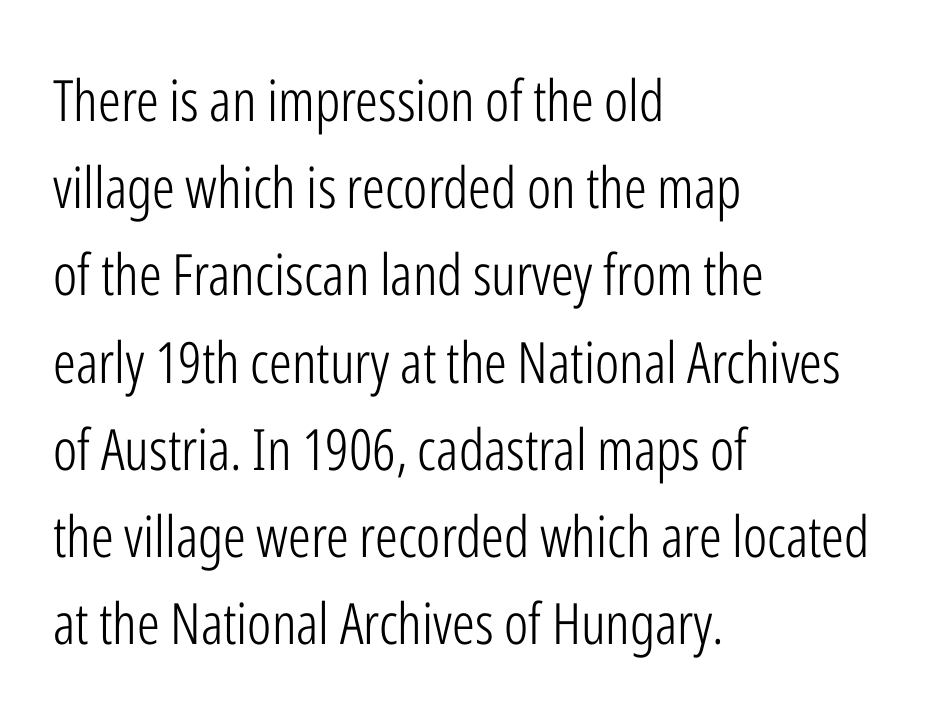
Q: Is the text bold? A: No.
Q: Is the text italic (slanted)? A: No, it is upright.
Q: Is the typeface a serif or a sans-serif typeface? A: Sans-serif.
Q: Is the text underlined? A: No.
Q: How is the paragraph aligned? A: Left-aligned.
Q: Is the spacing between letters normal or unusually wide? A: Normal.
Q: Is the spacing between lines tight, normal or loose? A: Normal.
Q: Width (condensed, normal, or wide)? A: Condensed.
Q: Stroke contrast? A: Low.
Q: x-height? A: Medium.
Q: Monospaced? A: No.
